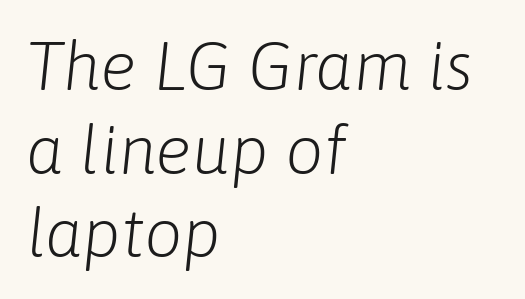
The image shows 68 px light type, italic (leaning right); set left-aligned, line spacing 1.23x, normal letter spacing, not underlined; low stroke contrast and a medium x-height.
